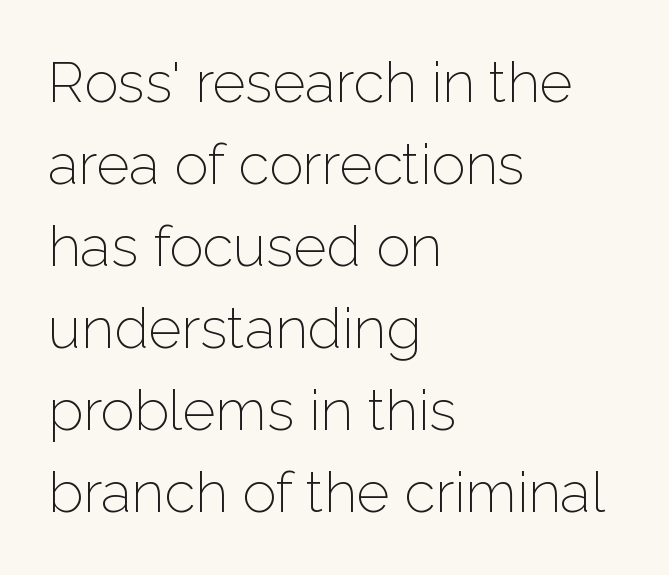
{"serif": "no", "italic": "no", "bold": "no", "weight": "light", "width": "normal", "stroke_contrast": "low", "x_height": "medium", "monospaced": "no", "underline": "no", "align": "left", "line_spacing": "normal", "line_spacing_ratio": 1.44, "letter_spacing": "normal", "letter_spacing_em": 0.0, "glyph_px": 57}
